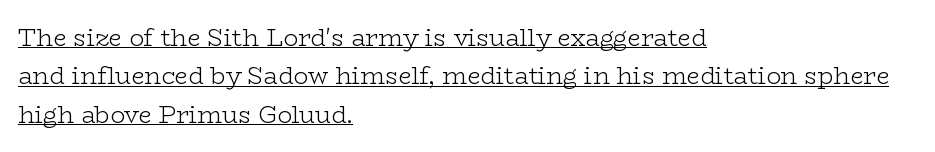
In CSS terms this would be text-align: left. You could call the tracking neutral — neither tight nor loose. Somebody hit Ctrl+U on this one — the words are underlined. Italic: no, the glyphs are upright roman.
